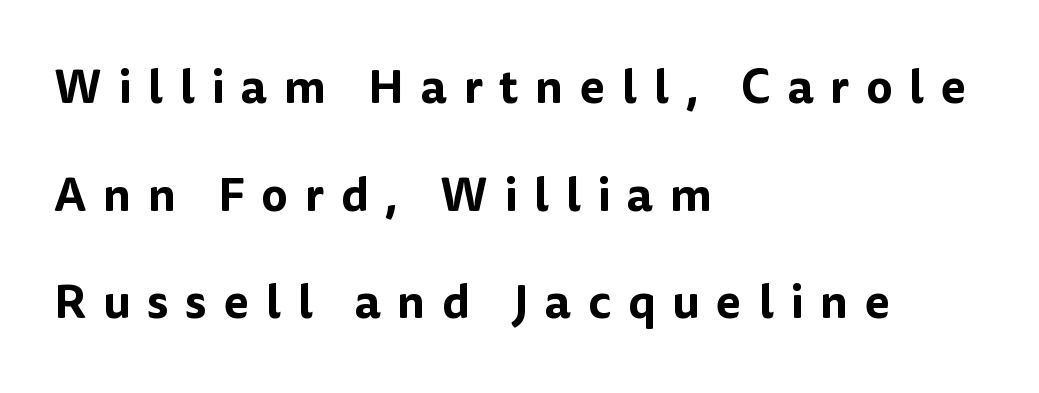
The image shows 47 px sans-serif type, upright; set left-aligned, loose line spacing (2.29x), unusually wide letter spacing (+0.35 em), not underlined; low stroke contrast and a medium x-height.
